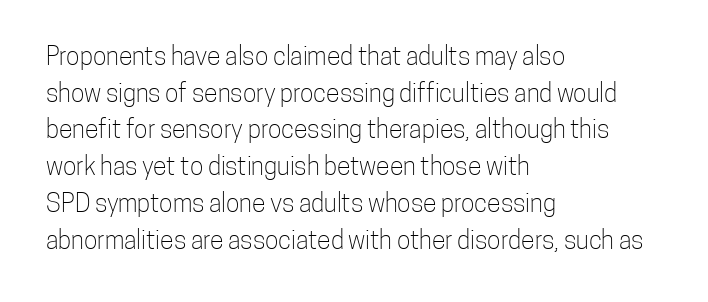
The image shows 25 px text type, upright; set left-aligned, normal line spacing (1.47x), normal letter spacing, not underlined.
